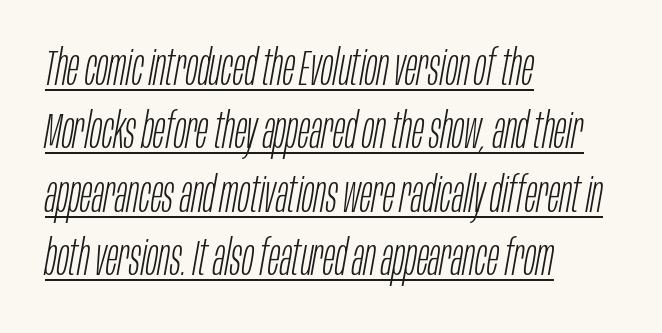
Q: Is the text bold? A: No.
Q: Is the text italic (slanted)? A: Yes, it leans right by about 10 degrees.
Q: Is the text underlined? A: Yes.
Q: How is the paragraph aligned? A: Left-aligned.
Q: Is the spacing between letters normal or unusually wide? A: Normal.
Q: Is the spacing between lines tight, normal or loose? A: Normal.
Q: Width (condensed, normal, or wide)? A: Condensed.
Q: Stroke contrast? A: Low.
Q: x-height? A: Large.
Q: Monospaced? A: No.
